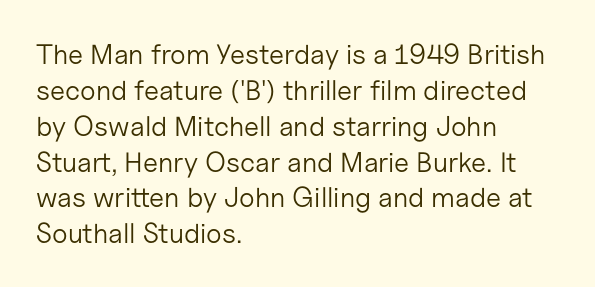
{"serif": "no", "italic": "no", "bold": "no", "weight": "light", "width": "normal", "stroke_contrast": "low", "x_height": "medium", "monospaced": "no", "underline": "no", "align": "left", "line_spacing": "normal", "line_spacing_ratio": 1.28, "letter_spacing": "normal", "letter_spacing_em": 0.0, "glyph_px": 28}
